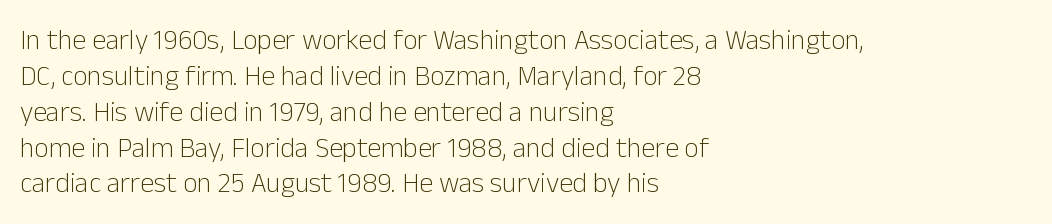
The image shows 28 px light sans-serif type, upright; set left-aligned, normal line spacing (1.28x), normal letter spacing, not underlined; low stroke contrast and a medium x-height.
